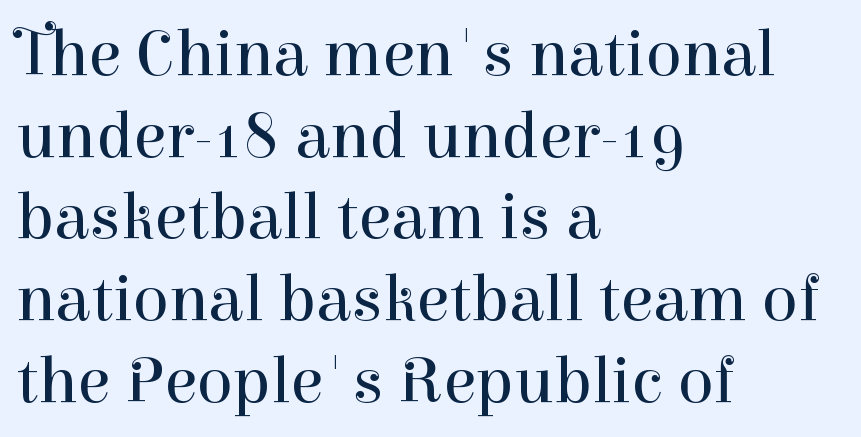
Weight: not bold — regular or lighter. Little horizontal feet cap the strokes, marking this as serif type. Each letter keeps its own natural width here, so spacing adapts to shape. Ascenders rise straight up at ninety degrees. The setting favours the left margin, as ordinary paragraphs usually do. No word sits above an underline.
